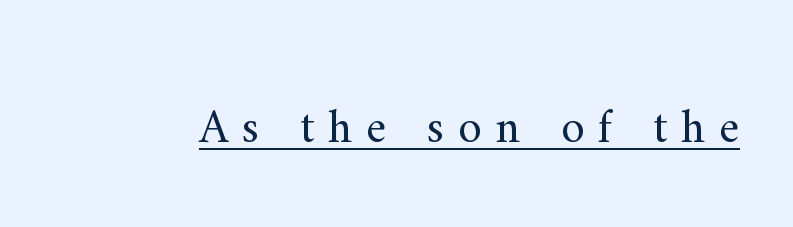
The image shows 48 px regular-weight serif type, upright; set unusually wide letter spacing (+0.28 em), underlined; medium stroke contrast and a small x-height.
